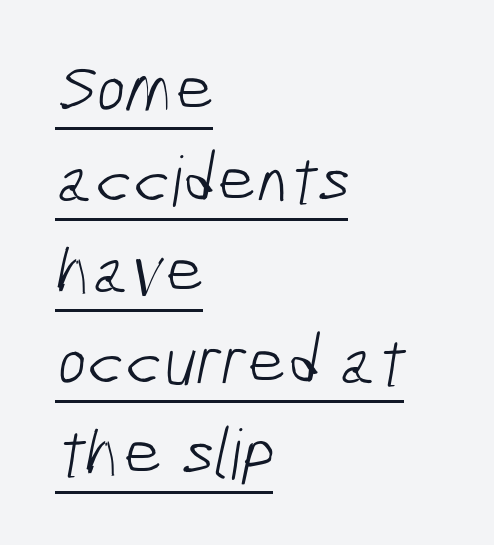
Q: Is the text bold? A: No.
Q: Is the typeface a serif or a sans-serif typeface? A: Sans-serif.
Q: Is the text underlined? A: Yes.
Q: How is the paragraph aligned? A: Left-aligned.
Q: Is the spacing between letters normal or unusually wide? A: Normal.
Q: Is the spacing between lines tight, normal or loose? A: Normal.
Q: Width (condensed, normal, or wide)? A: Condensed.
Q: Stroke contrast? A: Low.
Q: x-height? A: Medium.
Q: Monospaced? A: No.
